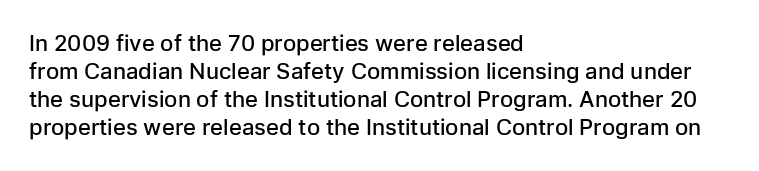
Quick note: underline off. Left-aligned paragraph, ragged on the right. Nope, not italic — everything's standing straight. The line texture is even and compact thanks to regular tracking. Successive baselines arrive at the customary interval. Firm but not heavy-handed strokes: this text is semibold.
